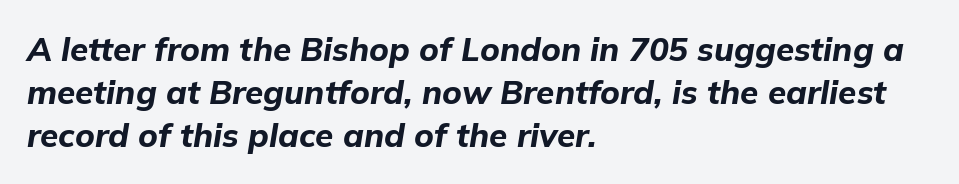
Lines of text with bare space underneath. Honestly, the row spacing looks completely unremarkable. Looks like regular typesetting: each glyph gets only the width it needs. This is heavy type, rendered in bold.
